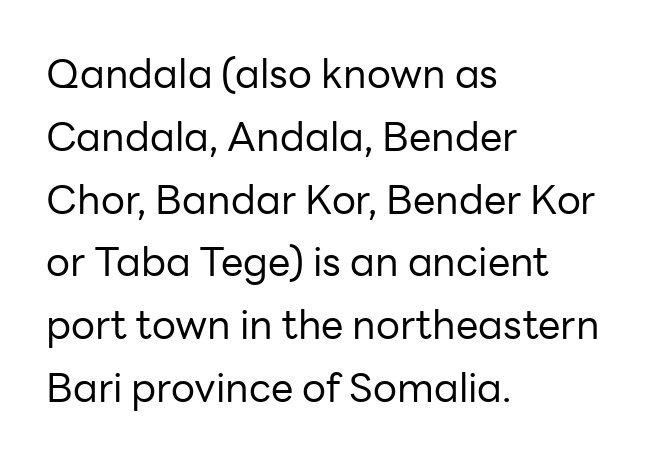
Looks like regular typesetting: each glyph gets only the width it needs. This rendering leaves character spacing at its baseline value. The strokes are not fattened; the text isn't bold. Type style note: lacks serifs. Lines of text with bare space underneath. Each new line begins a customary step beneath the previous one.
